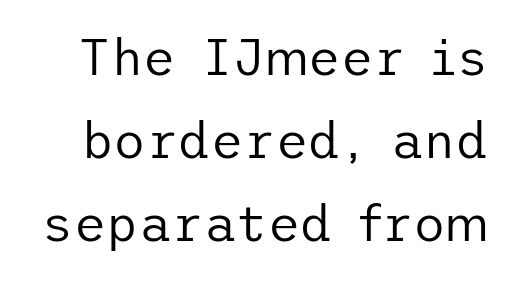
Look at the tracking — it's just the regular setting, nothing added. Check under the words: just untouched page. In terms of posture, this sample is upright. I'd call this a sans setting — the letters go barefoot. No heavy texture on the line: the type isn't bold.
